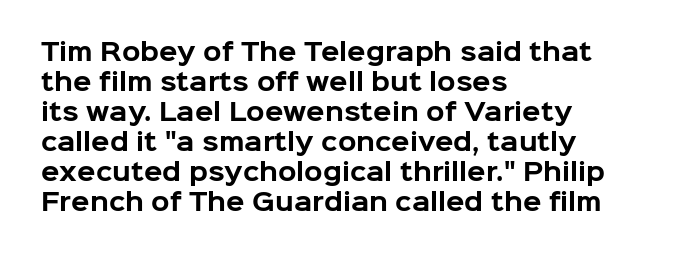
{"italic": "no", "bold": "yes", "underline": "no", "align": "left", "line_spacing": "normal", "line_spacing_ratio": 1.25, "letter_spacing": "normal", "letter_spacing_em": 0.0, "glyph_px": 24}
